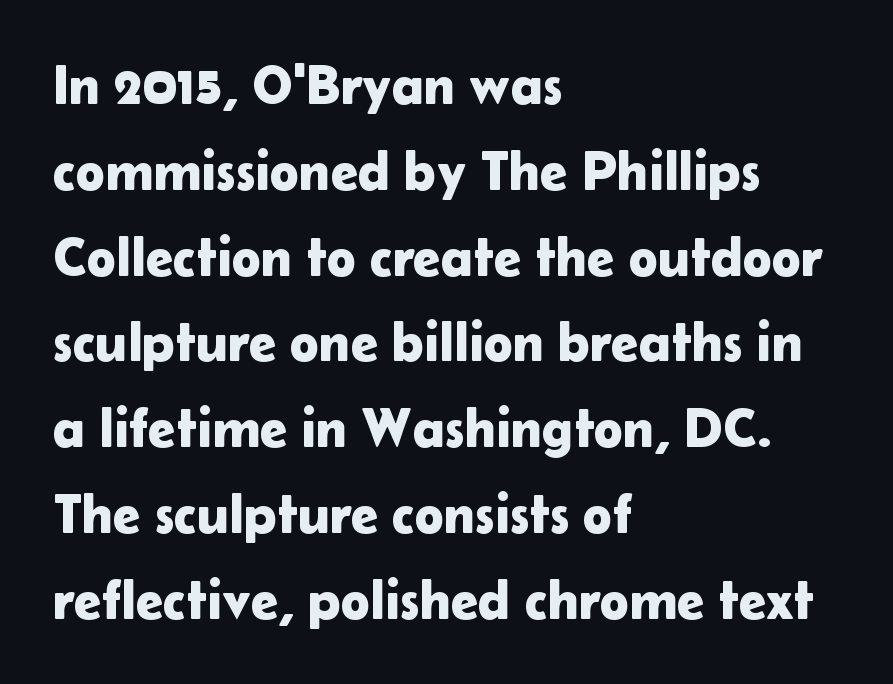
Q: Is the text italic (slanted)? A: No, it is upright.
Q: Is the typeface a serif or a sans-serif typeface? A: Sans-serif.
Q: Is the text underlined? A: No.
Q: How is the paragraph aligned? A: Left-aligned.
Q: Is the spacing between letters normal or unusually wide? A: Normal.
Q: Is the spacing between lines tight, normal or loose? A: Normal.
Q: Width (condensed, normal, or wide)? A: Normal.
Q: Stroke contrast? A: Low.
Q: x-height? A: Medium.
Q: Monospaced? A: No.
